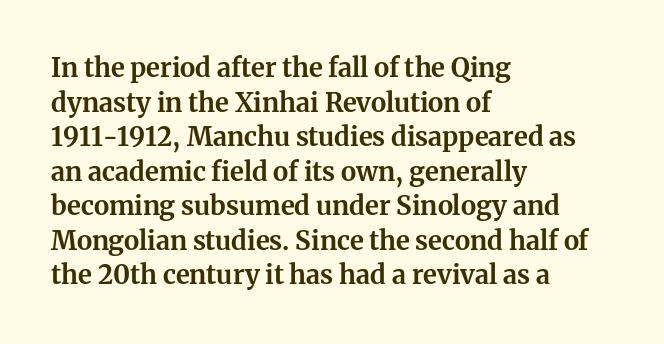
The image shows 26 px bold type, upright; set left-aligned, normal line spacing (1.33x), normal letter spacing, not underlined.
